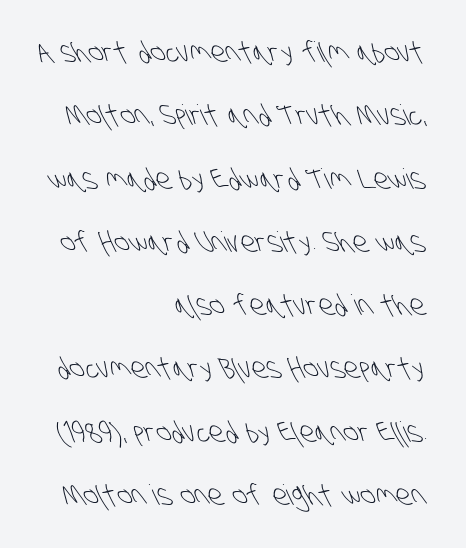
Nothing heavy about these letters — not bold at all. Honestly, there is no underline to notice here at all. A flush-right, rag-left setting is used for this passage. Airy leading. Note the varied advance widths — an 'i' is clearly narrower than an 'm'.
